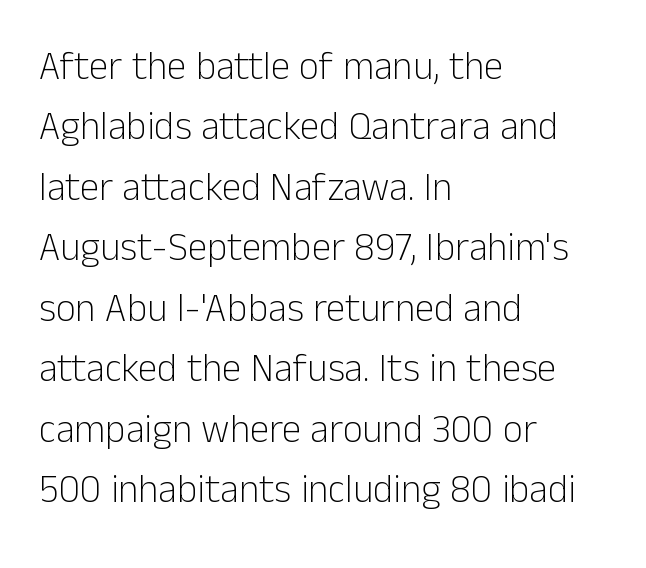
The image shows 39 px light sans-serif type, upright; set left-aligned, normal line spacing (1.55x), normal letter spacing, not underlined; low stroke contrast and a medium x-height.
